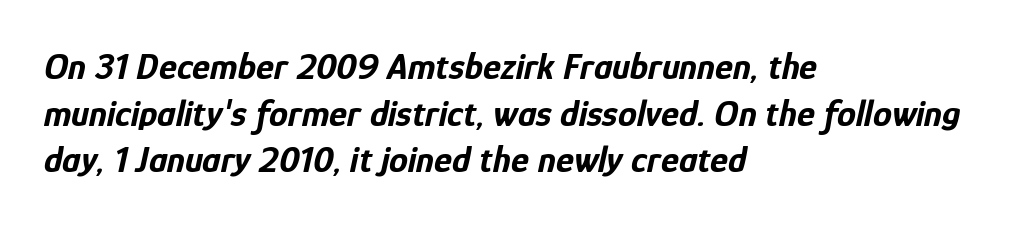
Q: Is the text bold? A: Yes.
Q: Is the text italic (slanted)? A: Yes, it leans right by about 12 degrees.
Q: Is the text underlined? A: No.
Q: How is the paragraph aligned? A: Left-aligned.
Q: Is the spacing between letters normal or unusually wide? A: Normal.
Q: Width (condensed, normal, or wide)? A: Condensed.
Q: Stroke contrast? A: Low.
Q: x-height? A: Medium.
Q: Monospaced? A: No.
